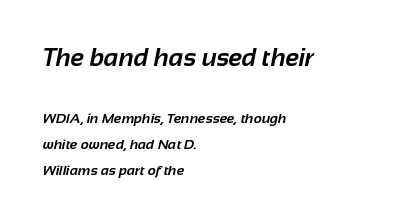
Q: Is the text bold? A: Yes.
Q: Is the text underlined? A: No.
Q: How is the paragraph aligned? A: Left-aligned.
Q: Is the spacing between letters normal or unusually wide? A: Normal.
Q: Which block of text is set in a larger size, the first (top) or the second (bottom)? A: The first (top) one.
